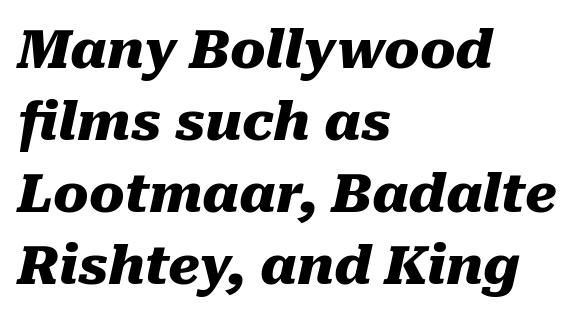
The image shows 53 px heavy type, italic (leaning right); set left-aligned, normal line spacing (1.36x), normal letter spacing, not underlined; medium stroke contrast and a medium x-height.
